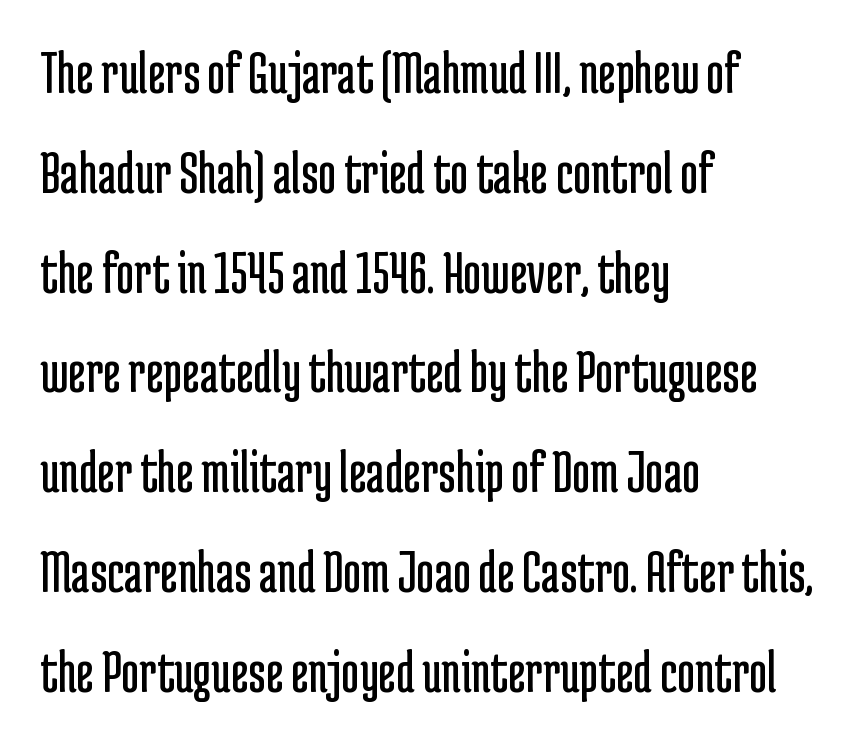
Q: Is the text bold? A: No.
Q: Is the text italic (slanted)? A: No, it is upright.
Q: Is the typeface a serif or a sans-serif typeface? A: Sans-serif.
Q: Is the text underlined? A: No.
Q: How is the paragraph aligned? A: Left-aligned.
Q: Is the spacing between letters normal or unusually wide? A: Normal.
Q: Is the spacing between lines tight, normal or loose? A: Normal.
Q: Width (condensed, normal, or wide)? A: Condensed.
Q: Stroke contrast? A: Low.
Q: x-height? A: Medium.
Q: Monospaced? A: No.
